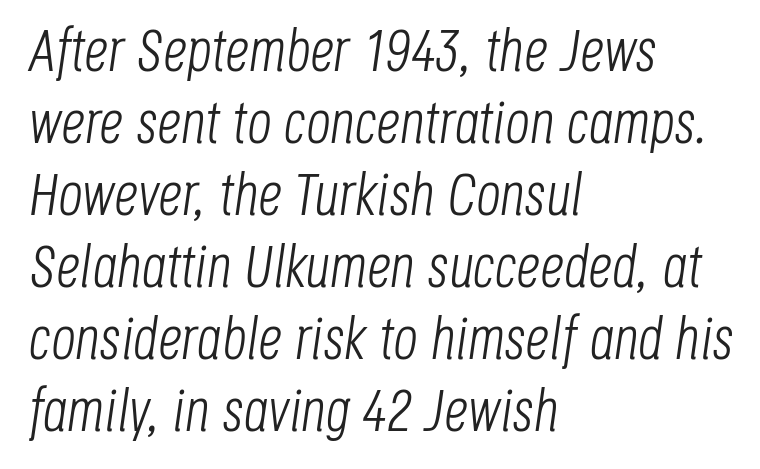
This sample uses an oblique cut, with every glyph tilted off the vertical. Is this a heavy cut? Hardly; it is regular or lighter. Has an underline been added? It has not. Alignment: flush left. Spacing between characters is what you'd get straight out of the box. These lines are rendered in a variable-pitch font.
